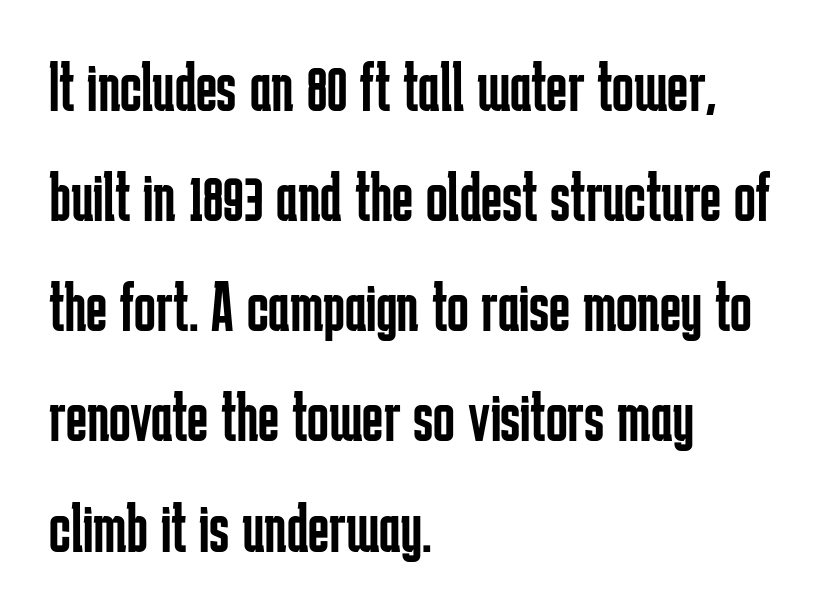
The image shows 72 px regular-weight, condensed sans-serif type, upright; set left-aligned, normal line spacing (1.53x), normal letter spacing, not underlined; low stroke contrast and a medium x-height.
